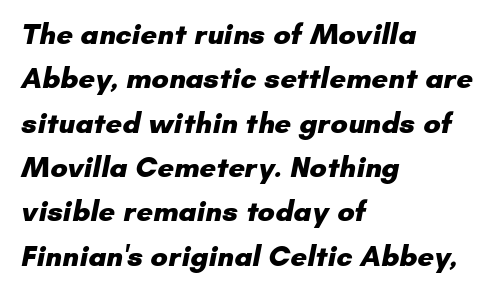
The image shows 29 px heavy sans-serif type; set left-aligned, normal line spacing (1.53x), normal letter spacing, not underlined; low stroke contrast and a small x-height.
